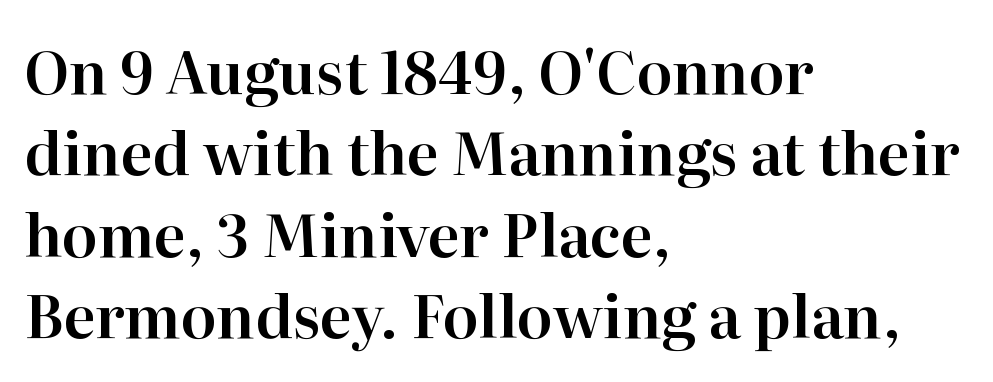
Q: Is the text italic (slanted)? A: No, it is upright.
Q: Is the typeface a serif or a sans-serif typeface? A: Serif.
Q: Is the text underlined? A: No.
Q: How is the paragraph aligned? A: Left-aligned.
Q: Is the spacing between letters normal or unusually wide? A: Normal.
Q: Is the spacing between lines tight, normal or loose? A: Normal.
Q: Width (condensed, normal, or wide)? A: Normal.
Q: Stroke contrast? A: High.
Q: x-height? A: Medium.
Q: Monospaced? A: No.
